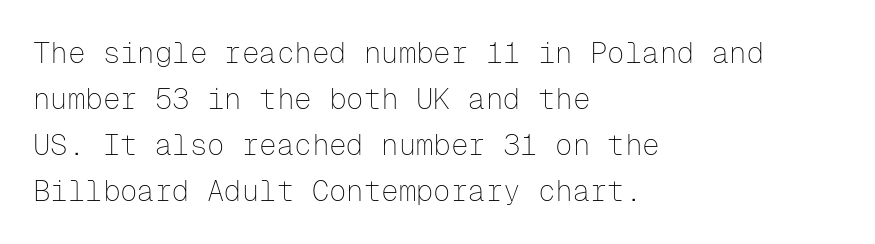
Weight: not bold — regular or lighter. Vertical spacing — default. Words float on clear page, feet unadorned. Layout note: lines flush left. The typography opts for an upright posture over an oblique one.
